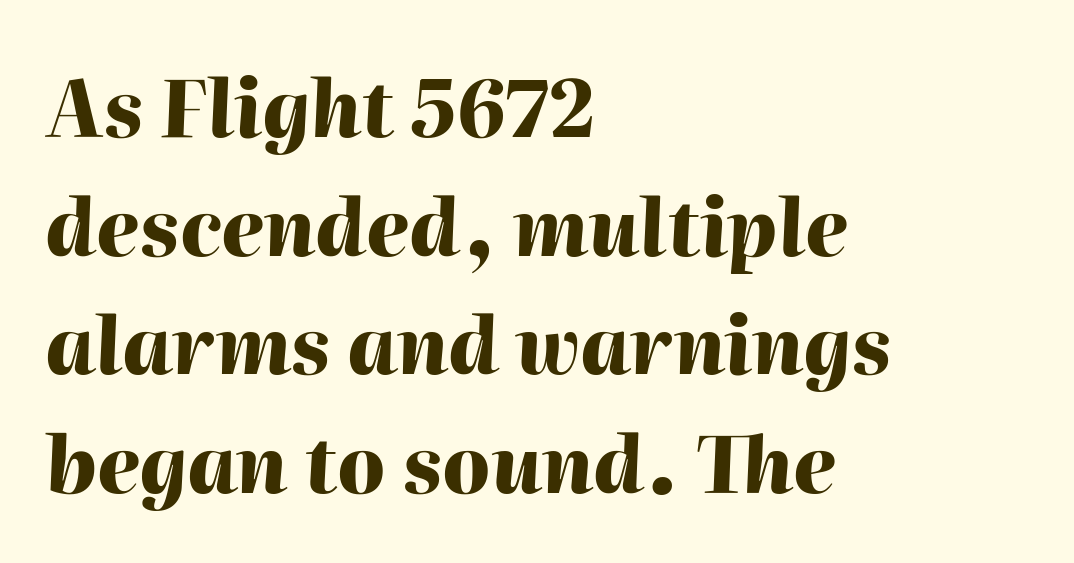
Note the varied advance widths — an 'i' is clearly narrower than an 'm'. Notice how the passage keeps a crisp vertical edge on the left only. The specimen reads as italic at a glance. Bold? Absolutely — the strokes are thick and heavy. Descenders hang freely into open space. Between one letter and the next there's only the usual sliver of space.
